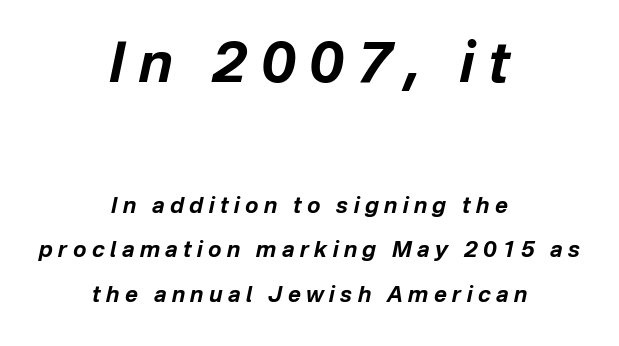
Q: Is the text bold? A: Yes.
Q: Is the text italic (slanted)? A: Yes, it leans right by about 12 degrees.
Q: Is the text underlined? A: No.
Q: How is the paragraph aligned? A: Centered.
Q: Is the spacing between letters normal or unusually wide? A: Unusually wide.
Q: Is the spacing between lines tight, normal or loose? A: Loose.
Q: Which block of text is set in a larger size, the first (top) or the second (bottom)? A: The first (top) one.
Q: Width (condensed, normal, or wide)? A: Normal.
Q: Stroke contrast? A: Low.
Q: x-height? A: Medium.
Q: Monospaced? A: No.
